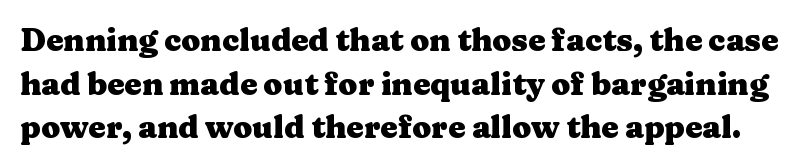
Caption: standard tracking, unaltered. Check the space under the baseline: it is left empty. This is heavy type, rendered in bold. Quick note: not italic, upright.
